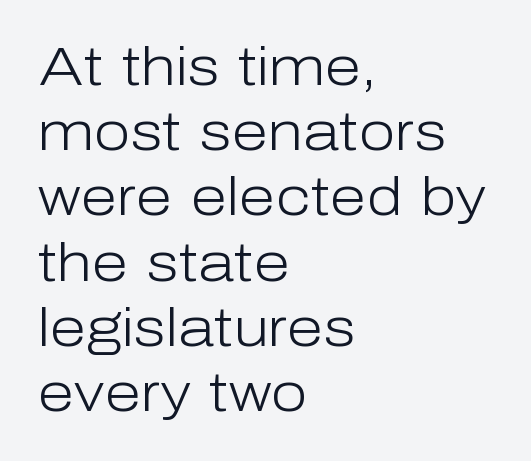
The image shows 53 px light sans-serif type, upright; set left-aligned, line spacing 1.23x, normal letter spacing, not underlined; low stroke contrast and a medium x-height.
